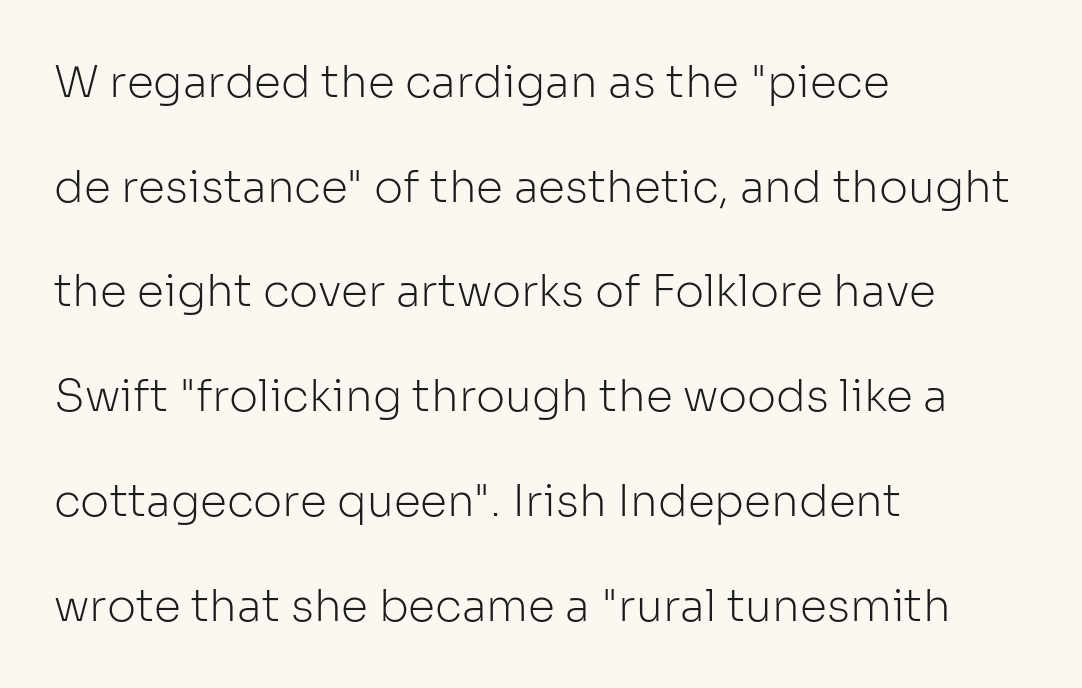
Designer's note — italics off, roman on. How would I describe the line gaps? Wide and relaxed. Spacing between characters is what you'd get straight out of the box. Teacher's note: observe the even left margin — that is flush-left alignment.
